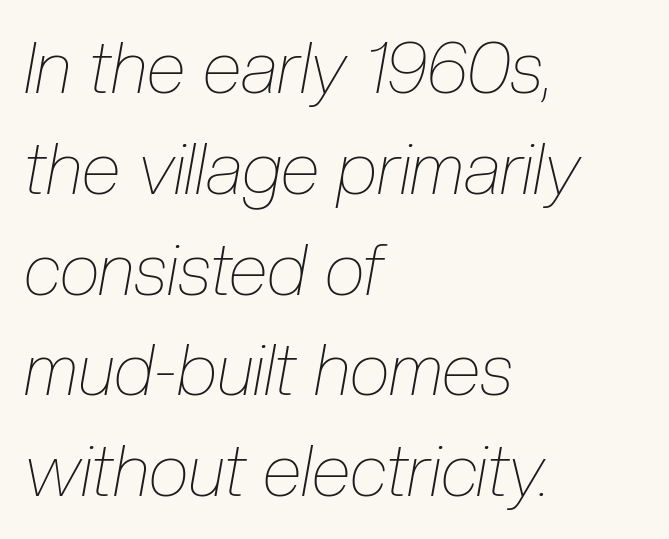
Horizontal alignment here is leftward, the default for most running prose. Weight: in the light-to-regular range. These lines are rendered in a variable-pitch font. Is the letter spacing exaggerated? No — it looks like the ordinary default.
